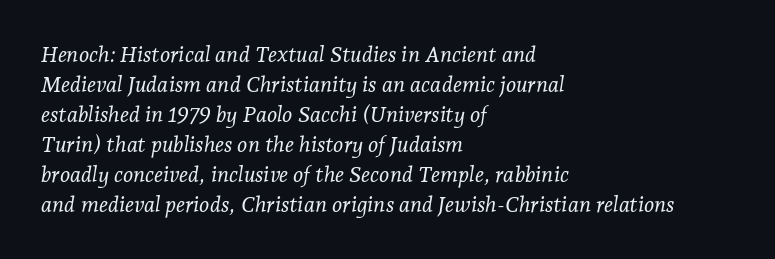
{"italic": "yes", "lean": "right", "slant_degrees": 7, "bold": "no", "underline": "no", "align": "left", "line_spacing": "normal", "line_spacing_ratio": 1.36, "letter_spacing": "normal", "letter_spacing_em": 0.0, "glyph_px": 22}
